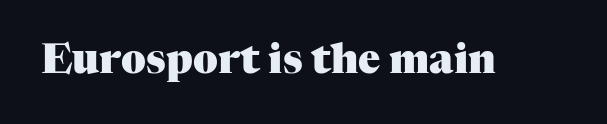
What kind of face is this? One with serifs. The letterforms sit shoulder to shoulder at normal distance. Glance below the letters and you will spot only blank space. Caption: bold face, heavy strokes.
